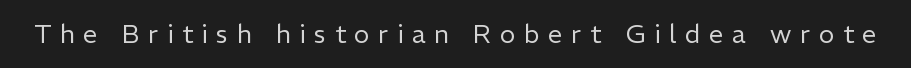
Q: Is the text bold? A: No.
Q: Is the text italic (slanted)? A: No, it is upright.
Q: Is the text underlined? A: No.
Q: Is the spacing between letters normal or unusually wide? A: Unusually wide.
